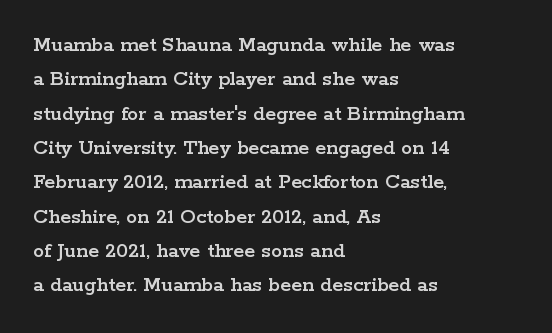
Teacher's note: observe the even left margin — that is flush-left alignment. The passage shown has conventional tracking throughout. It's the straight-up-and-down kind of type. The block of text has a typical density, with ordinary space between rows. The area under the type is left untouched.
